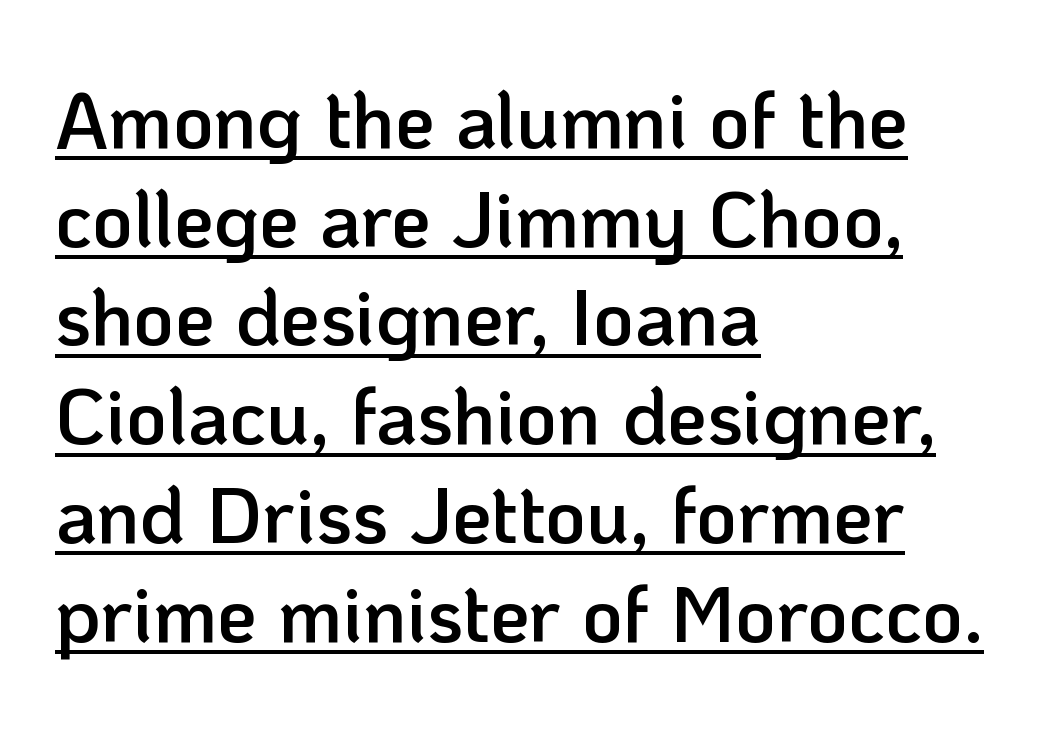
A roman cut, with each character standing at attention. Spacing verdict: proportional, widths tailored to each character. Moderately thickened strokes mark this as semibold type. Underlining? Definitely there.
